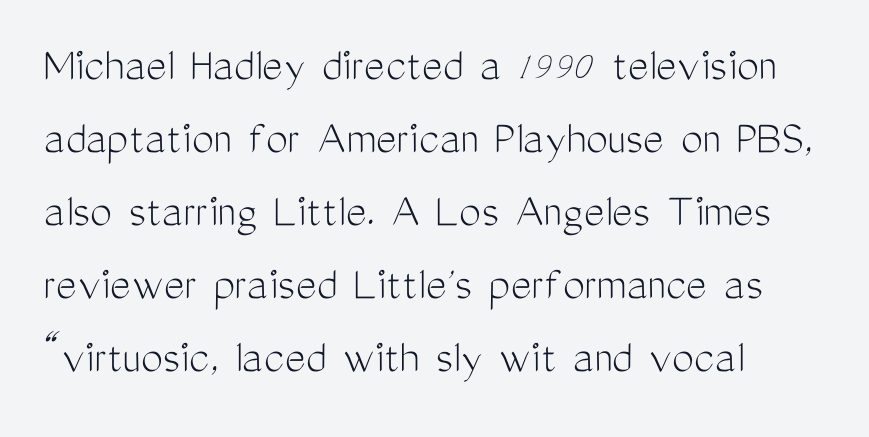
{"serif": "no", "italic": "no", "bold": "no", "weight": "light", "width": "condensed", "stroke_contrast": "medium", "x_height": "medium", "monospaced": "no", "underline": "no", "align": "left", "line_spacing": "normal", "line_spacing_ratio": 1.49, "letter_spacing": "normal", "letter_spacing_em": 0.0, "glyph_px": 49}
